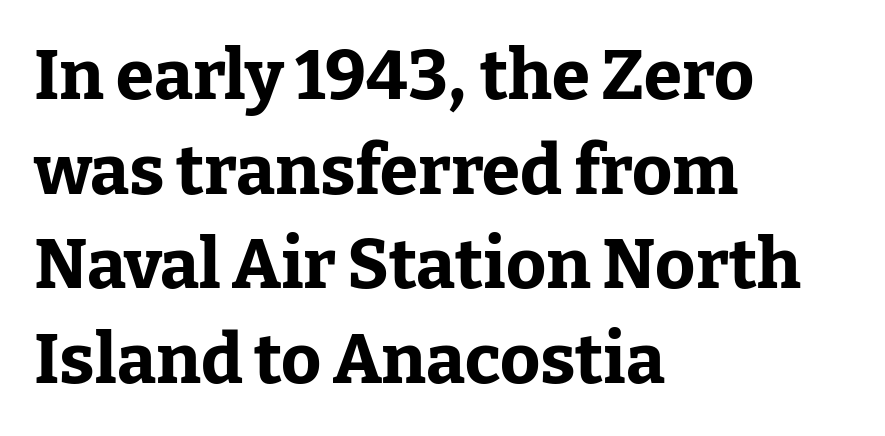
The image shows 69 px bold serif type, upright; set left-aligned, normal line spacing (1.37x), normal letter spacing, not underlined; low stroke contrast and a medium x-height.
